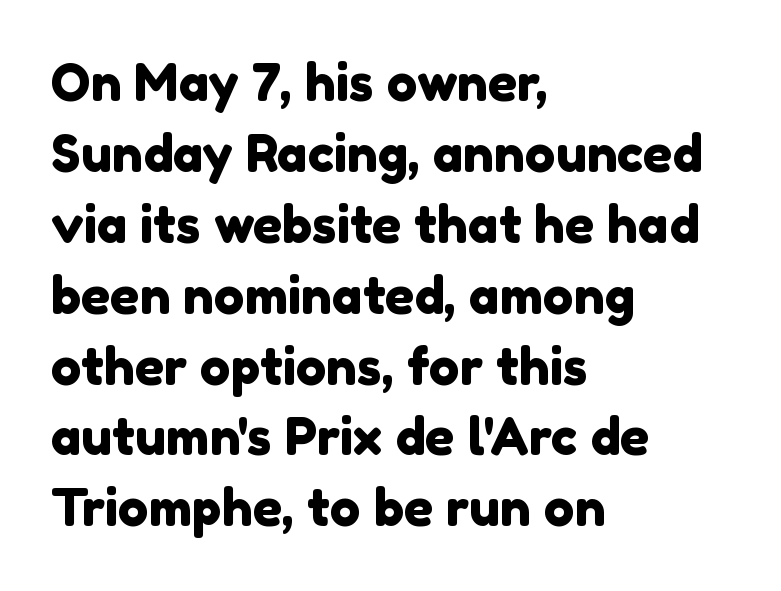
What's the leading like? Ordinary, nothing unusual. No word sits above an underline. The lines in this sample share a left origin and differ only in where they stop. Nobody touched the tracking dial on this one. Character widths vary here, with narrow letters taking less room than wide ones.
